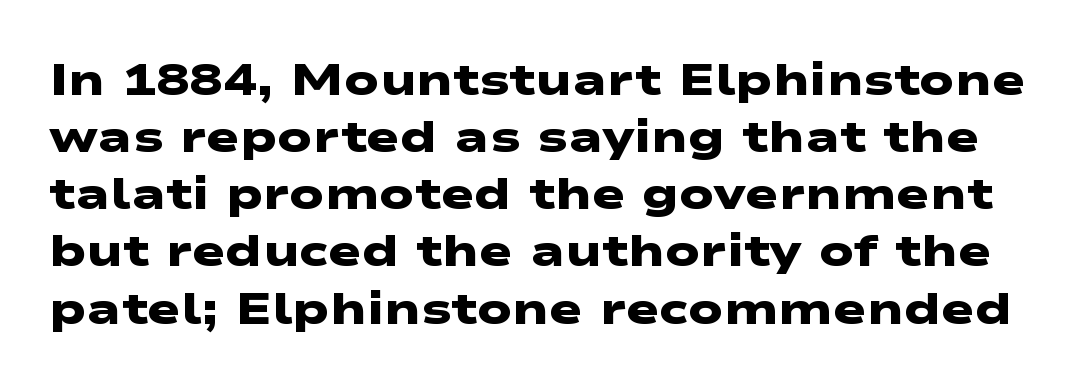
The image shows 45 px heavy, wide sans-serif type; set normal line spacing (1.27x), normal letter spacing, not underlined; low stroke contrast and a medium x-height.
